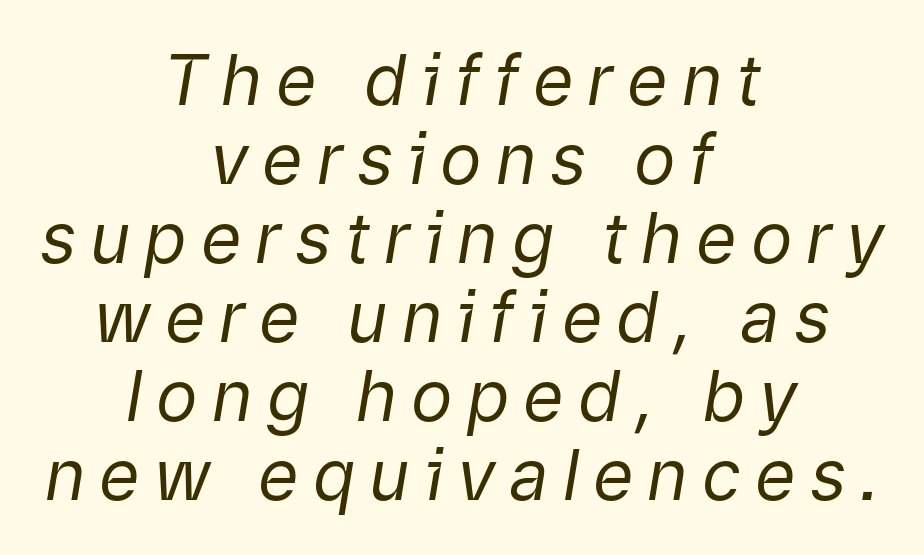
The image shows 70 px regular-weight type, italic (leaning right); set centered, tight line spacing (1.13x), unusually wide letter spacing (+0.2 em), not underlined; low stroke contrast and a medium x-height.
